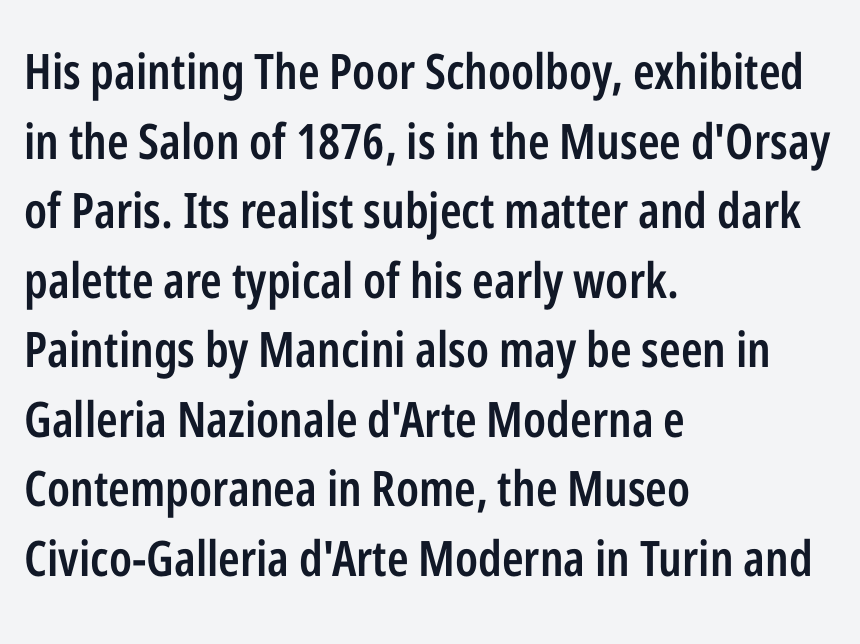
{"serif": "no", "italic": "no", "bold": "semi", "weight": "semibold", "width": "condensed", "stroke_contrast": "low", "x_height": "medium", "monospaced": "no", "underline": "no", "align": "left", "line_spacing": "normal", "line_spacing_ratio": 1.42, "letter_spacing": "normal", "letter_spacing_em": 0.0, "glyph_px": 49}
